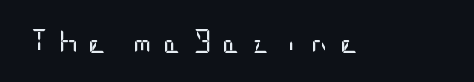
{"italic": "no", "bold": "no", "underline": "no", "letter_spacing": "wide", "letter_spacing_em": 0.42, "glyph_px": 24}
